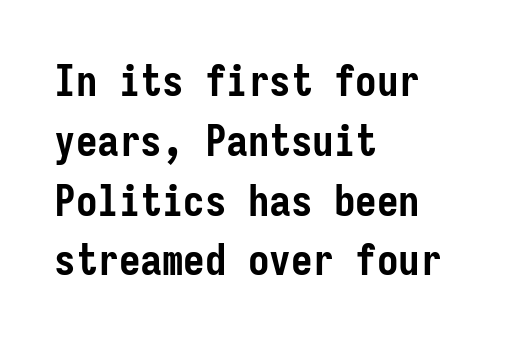
{"serif": "no", "italic": "no", "bold": "yes", "weight": "semibold", "width": "condensed", "stroke_contrast": "low", "x_height": "medium", "monospaced": "yes", "underline": "no", "align": "left", "line_spacing": "normal", "line_spacing_ratio": 1.39, "letter_spacing": "normal", "letter_spacing_em": 0.0, "glyph_px": 43}
